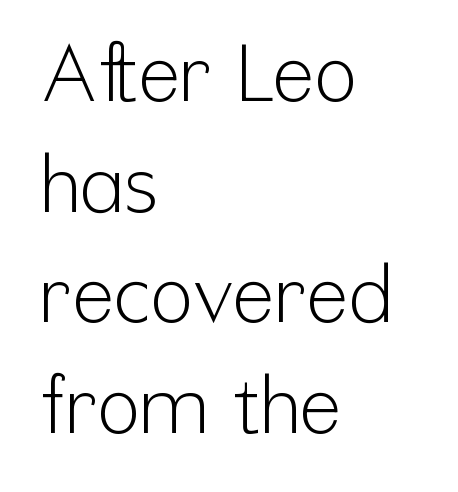
The image shows 79 px light, condensed sans-serif type, upright; set left-aligned, normal line spacing (1.4x), normal letter spacing, not underlined; low stroke contrast and a medium x-height.
